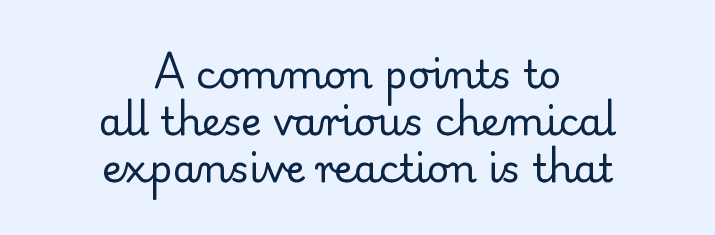
{"serif": "yes", "italic": "no", "bold": "no", "weight": "regular", "width": "normal", "stroke_contrast": "low", "x_height": "small", "monospaced": "no", "underline": "no", "align": "center", "line_spacing_ratio": 1.2, "letter_spacing": "normal", "letter_spacing_em": 0.0, "glyph_px": 39}
